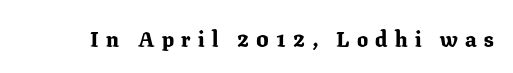
The image shows 22 px bold type, upright; set unusually wide letter spacing (+0.33 em), not underlined.
